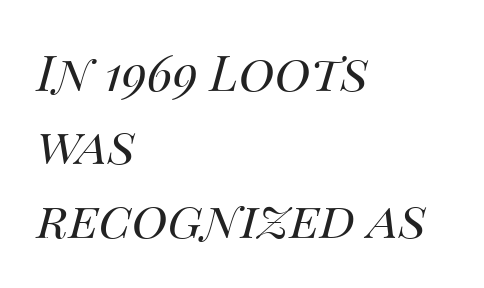
Designer's note — italics engaged. Note the varied advance widths — an 'i' is clearly narrower than an 'm'. The typesetting does not lean heavy: it is not bold. Anything drawn beneath the words? Only blank space. Glyph-to-glyph distance matches everyday printed text. Line starts are locked; line ends wander.
